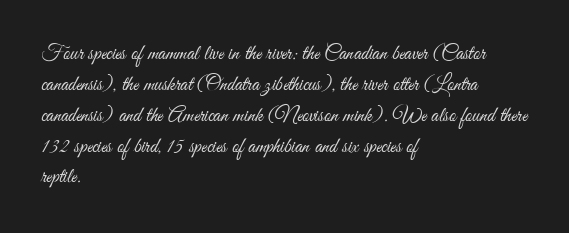
Leftover space on each line is placed entirely after the last word. The vertical gap from one line to the next is medium. The specimen omits any rule beneath the text block's lines.
